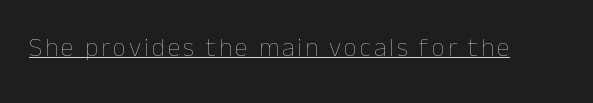
{"italic": "no", "bold": "no", "underline": "yes", "glyph_px": 26}
